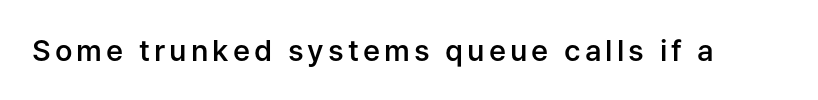
The image shows 29 px semibold sans-serif type, upright; set not underlined; low stroke contrast and a medium x-height.
